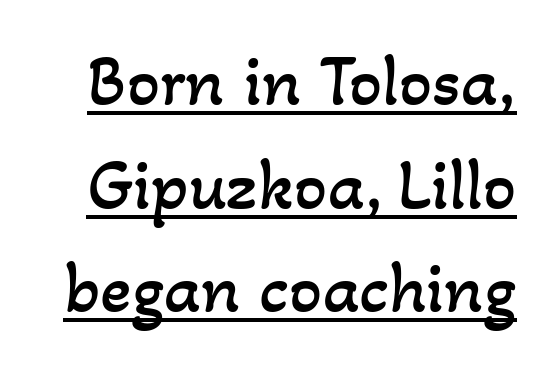
{"bold": "no", "weight": "regular", "width": "normal", "stroke_contrast": "low", "x_height": "small", "monospaced": "no", "underline": "yes", "line_spacing": "normal", "line_spacing_ratio": 1.42, "letter_spacing": "normal", "letter_spacing_em": 0.0, "glyph_px": 73}
